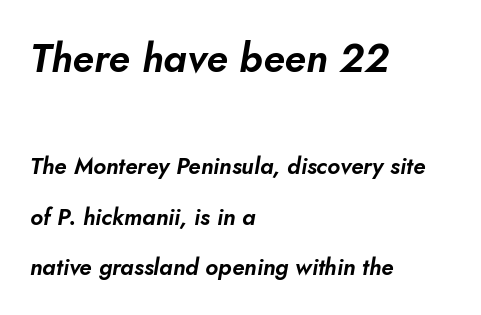
The letterforms sit shoulder to shoulder at normal distance. Students, observe: this is what heavily led, spacious text looks like. Spacing verdict: proportional, widths tailored to each character. Visually the block forms a straight wall on the left and a jagged coastline on the right. The emphasis by scale lands on block number one, above.
